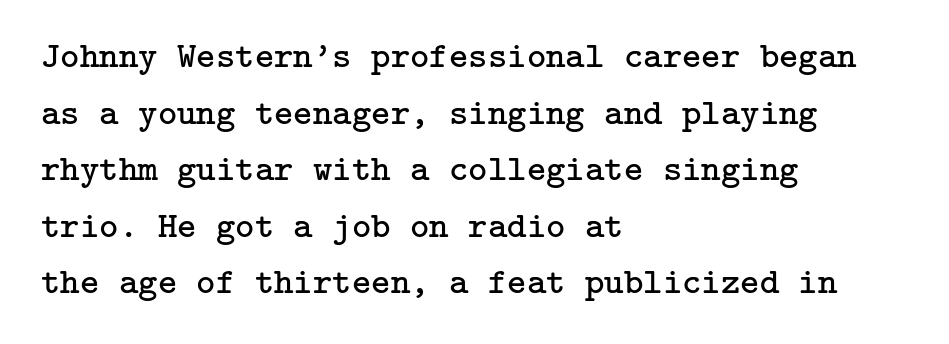
Q: Is the text bold? A: No.
Q: Is the text italic (slanted)? A: No, it is upright.
Q: Is the typeface a serif or a sans-serif typeface? A: Serif.
Q: Is the text underlined? A: No.
Q: How is the paragraph aligned? A: Left-aligned.
Q: Is the spacing between letters normal or unusually wide? A: Normal.
Q: Is the spacing between lines tight, normal or loose? A: Normal.
Q: Width (condensed, normal, or wide)? A: Normal.
Q: Stroke contrast? A: Low.
Q: x-height? A: Medium.
